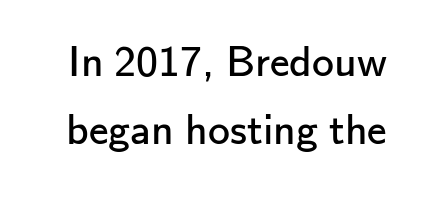
{"serif": "no", "italic": "no", "bold": "no", "weight": "regular", "width": "normal", "stroke_contrast": "low", "x_height": "small", "monospaced": "no", "underline": "no", "line_spacing": "normal", "line_spacing_ratio": 1.55, "letter_spacing": "normal", "letter_spacing_em": 0.0, "glyph_px": 44}
